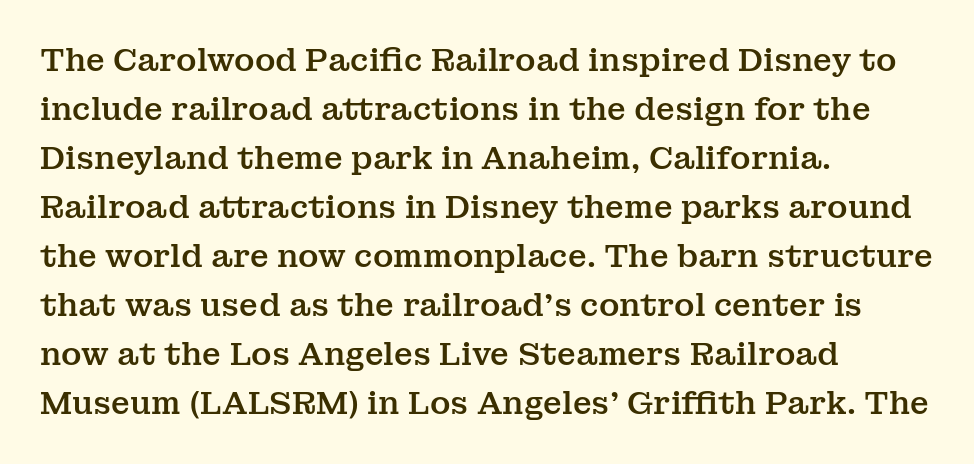
The image shows 31 px serif type, upright; set left-aligned, normal line spacing (1.58x), normal letter spacing, not underlined; medium stroke contrast and a medium x-height.
